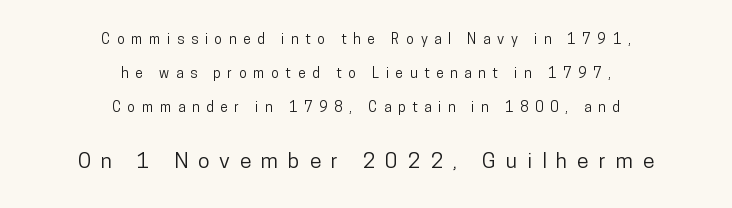
Leading: increased. Posture: upright roman. Caption: expanded tracking, letters set apart. Typesetter's note — lower block bumped up in size, upper block left smaller. Descenders hang freely into open space.
